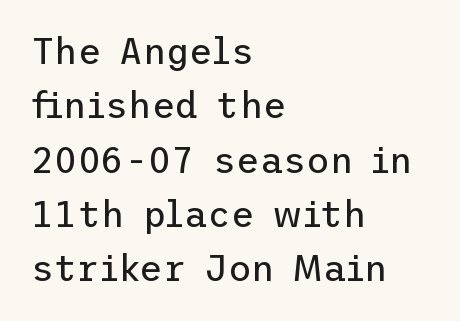
{"serif": "no", "italic": "no", "bold": "no", "weight": "regular", "width": "normal", "stroke_contrast": "low", "x_height": "medium", "underline": "no", "align": "left", "line_spacing": "normal", "line_spacing_ratio": 1.51, "letter_spacing": "normal", "letter_spacing_em": 0.0, "glyph_px": 36}
